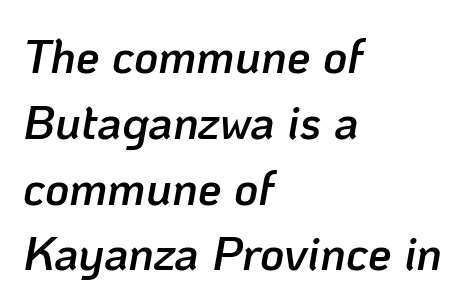
This sample has the flowing, uneven cadence of proportional lettering. Whoever set this chose a conventional vertical rhythm. Does extra space separate the letters? No, they use regular spacing. Moderately thickened strokes mark this as semibold type.
